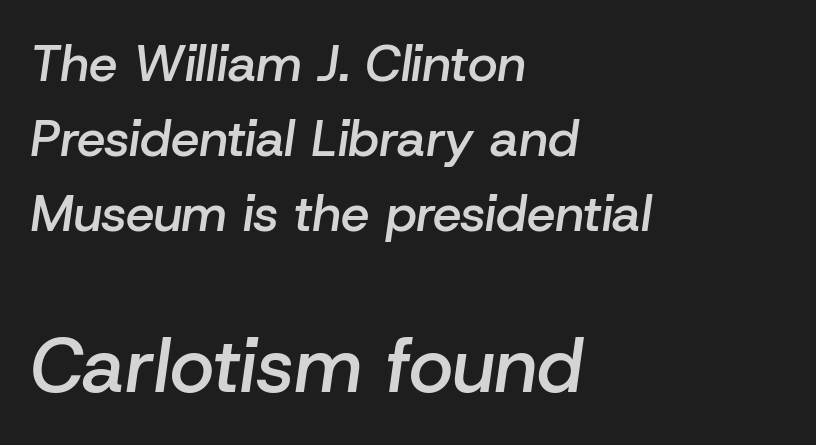
The image shows 76 px semibold type, italic (leaning right); set left-aligned, normal line spacing (1.47x), normal letter spacing, not underlined; the second (bottom) block is 1.49x larger; low stroke contrast and a medium x-height.
